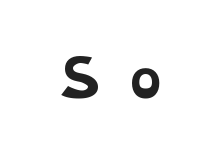
The image shows 49 px bold, wide serif type; set unusually wide letter spacing (+0.41 em), not underlined; low stroke contrast and a medium x-height.
